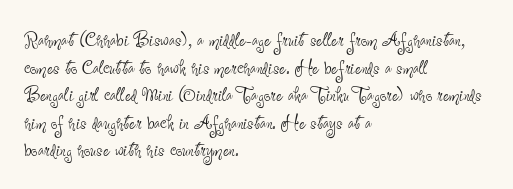
{"bold": "no", "underline": "no", "align": "left", "line_spacing_ratio": 1.2, "letter_spacing": "normal", "letter_spacing_em": 0.0, "glyph_px": 23}
